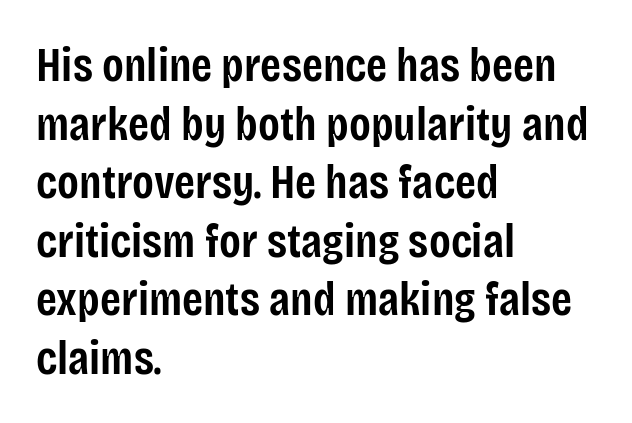
Notice how the passage keeps a crisp vertical edge on the left only. Vertical strokes here are truly vertical. These lines are rendered in a variable-pitch font. Plain, unruled lines of type. You can tell from the bare stems that sans-serif type was used.
